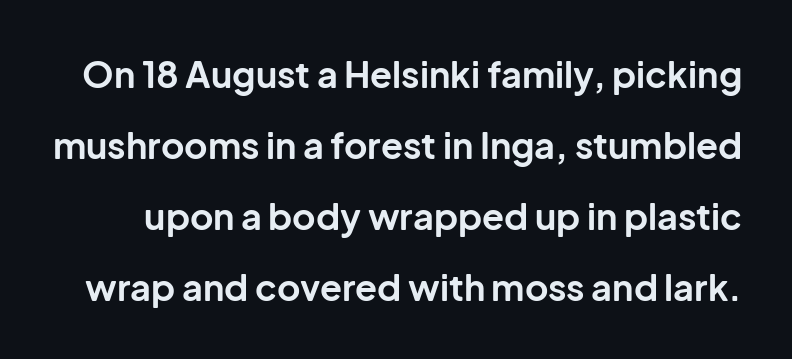
{"serif": "no", "italic": "no", "bold": "yes", "weight": "bold", "width": "normal", "stroke_contrast": "low", "x_height": "medium", "monospaced": "no", "underline": "no", "line_spacing": "loose", "line_spacing_ratio": 1.97, "letter_spacing": "normal", "letter_spacing_em": 0.0, "glyph_px": 36}
